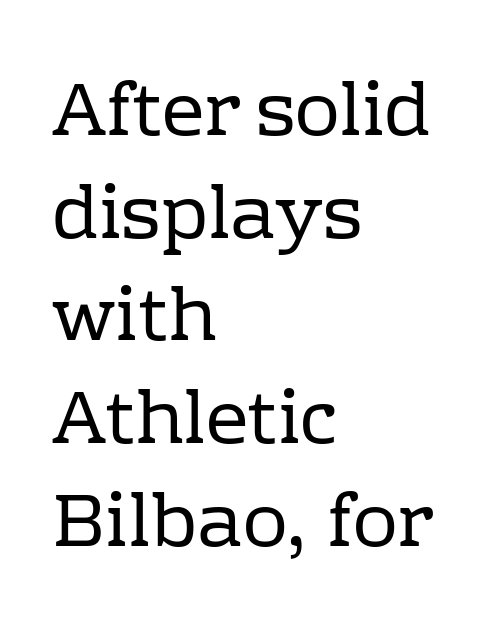
The glyphs are unaccompanied by any horizontal stroke below them. The passage shown is not bold in any degree. The type is set solid horizontally, with unmodified tracking. Looks like regular typesetting: each glyph gets only the width it needs. The lettering stays uniformly vertical, giving the passage a roman look.
